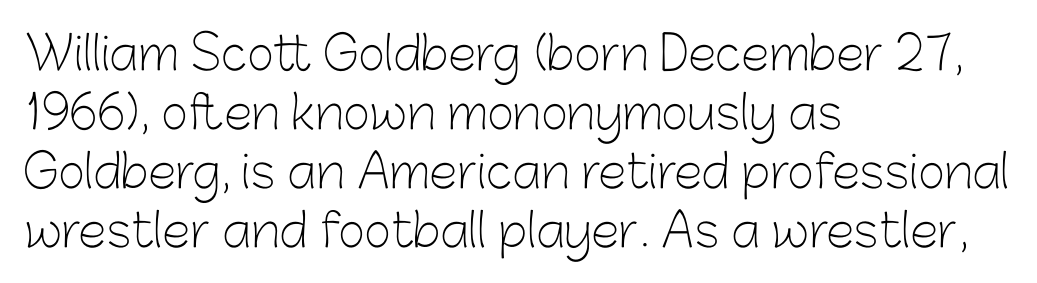
The image shows 46 px light sans-serif type, upright; set left-aligned, normal line spacing (1.28x), normal letter spacing, not underlined; low stroke contrast and a medium x-height.
